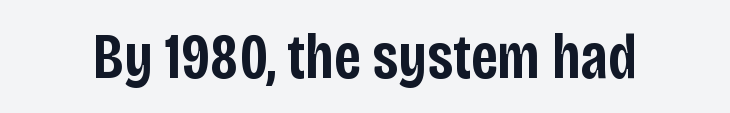
The image shows 65 px semibold, condensed sans-serif type, upright; set normal letter spacing, not underlined; low stroke contrast and a large x-height.
